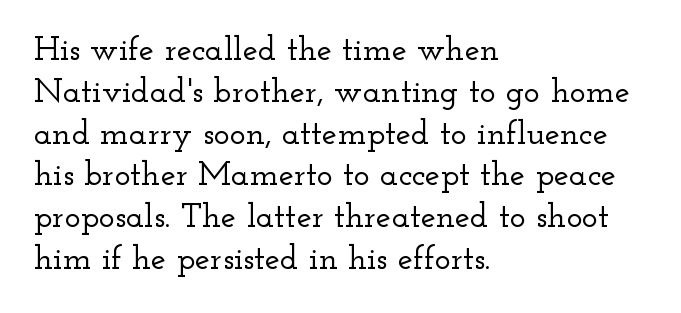
Q: Is the text italic (slanted)? A: No, it is upright.
Q: Is the typeface a serif or a sans-serif typeface? A: Serif.
Q: Is the text underlined? A: No.
Q: How is the paragraph aligned? A: Left-aligned.
Q: Is the spacing between letters normal or unusually wide? A: Normal.
Q: Width (condensed, normal, or wide)? A: Wide.
Q: Stroke contrast? A: Low.
Q: x-height? A: Small.
Q: Monospaced? A: No.
